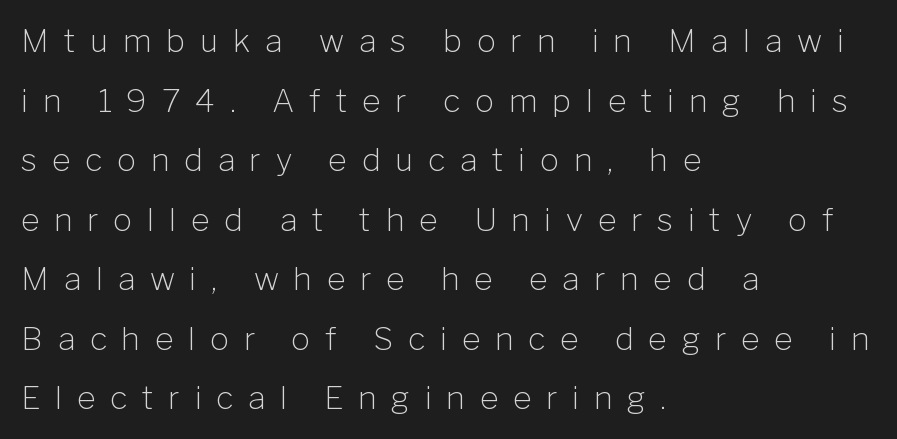
The image shows 32 px light sans-serif type, upright; set left-aligned, line spacing 1.86x, unusually wide letter spacing (+0.46 em), not underlined; low stroke contrast and a medium x-height.
